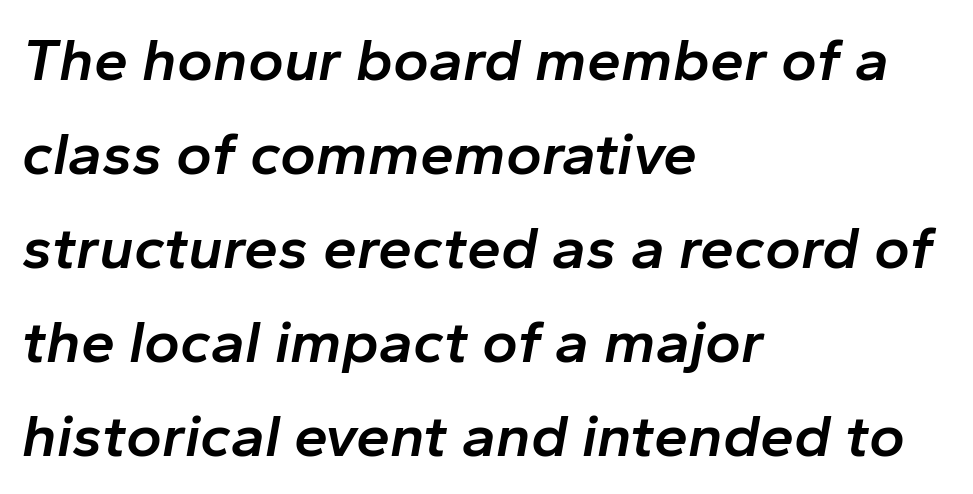
The image shows 61 px semibold type, italic (leaning right); set left-aligned, normal line spacing (1.54x), normal letter spacing, not underlined; low stroke contrast and a medium x-height.
